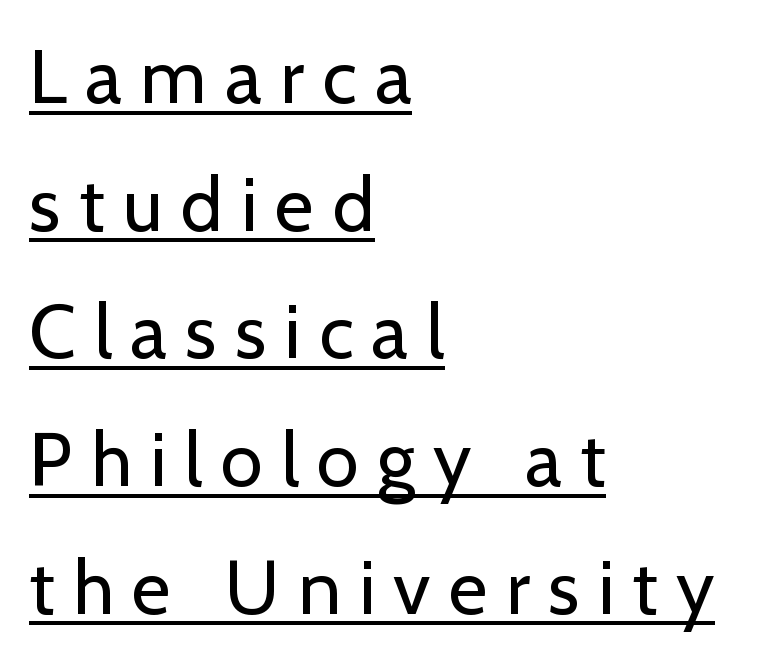
Glance below the letters and you will spot a drawn line. Spacing between characters has been opened up far beyond the box default. You could not count columns in this text — the font is proportionally spaced. Serif or sans? Sans — the stroke terminals are bare.
